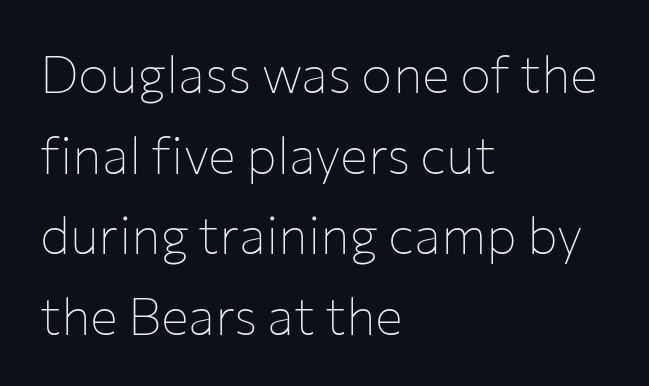
The image shows 52 px thin sans-serif type, upright; set left-aligned, normal line spacing (1.55x), normal letter spacing, not underlined; low stroke contrast and a medium x-height.
